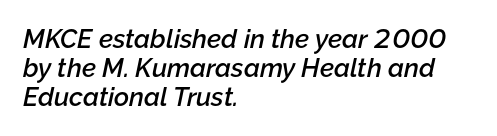
The passage shown leans; its letterforms are oblique. The strip under each line holds only bare page. A fair bit of extra ink — the face is semibold, not bold. A classic flush-left, rag-right setting is used for this passage. Whoever set this chose condensed vertical rhythm over breathing room.
